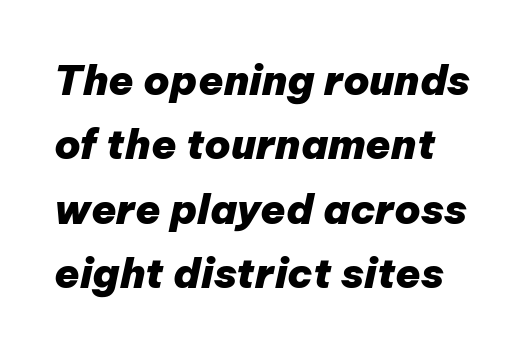
Q: Is the text bold? A: Yes.
Q: Is the text italic (slanted)? A: Yes, it leans right by about 12 degrees.
Q: Is the text underlined? A: No.
Q: Is the spacing between letters normal or unusually wide? A: Normal.
Q: Is the spacing between lines tight, normal or loose? A: Normal.
Q: Width (condensed, normal, or wide)? A: Normal.
Q: Stroke contrast? A: Low.
Q: x-height? A: Medium.
Q: Monospaced? A: No.
